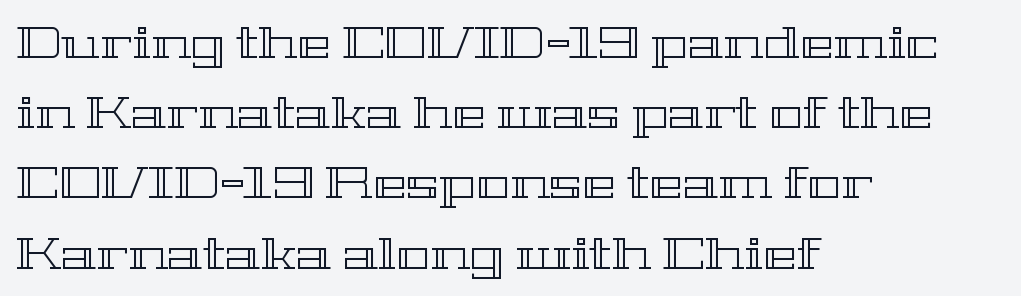
Q: Is the text italic (slanted)? A: No, it is upright.
Q: Is the text underlined? A: No.
Q: How is the paragraph aligned? A: Left-aligned.
Q: Is the spacing between letters normal or unusually wide? A: Normal.
Q: Is the spacing between lines tight, normal or loose? A: Normal.
Q: Width (condensed, normal, or wide)? A: Wide.
Q: x-height? A: Medium.
Q: Monospaced? A: No.
